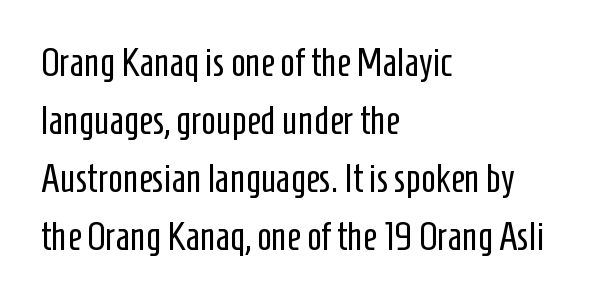
The image shows 39 px regular-weight, condensed sans-serif type, upright; set left-aligned, normal line spacing (1.49x), normal letter spacing, not underlined; low stroke contrast and a medium x-height.
